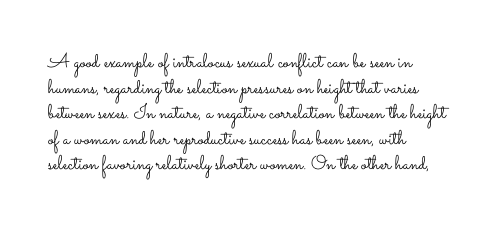
The image shows 20 px text type; set left-aligned, normal line spacing (1.28x), normal letter spacing, not underlined.
